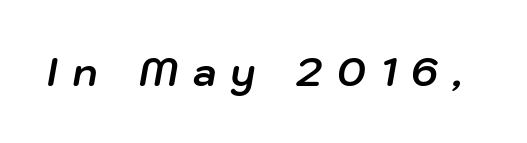
{"italic": "yes", "lean": "right", "slant_degrees": 10, "bold": "yes", "weight": "bold", "width": "normal", "stroke_contrast": "low", "x_height": "medium", "monospaced": "no", "underline": "no", "letter_spacing": "wide", "letter_spacing_em": 0.39, "glyph_px": 39}
